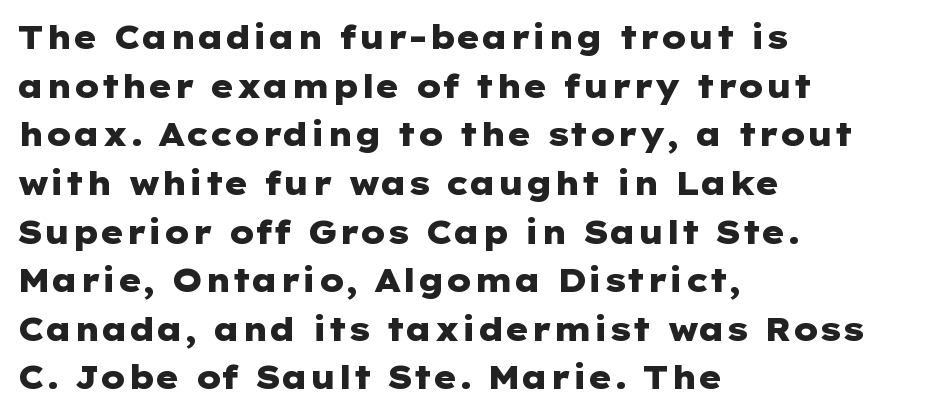
{"serif": "no", "italic": "no", "bold": "yes", "weight": "heavy", "width": "wide", "stroke_contrast": "low", "x_height": "medium", "underline": "no", "align": "left", "line_spacing": "normal", "line_spacing_ratio": 1.52, "letter_spacing": "normal", "letter_spacing_em": 0.0, "glyph_px": 32}
